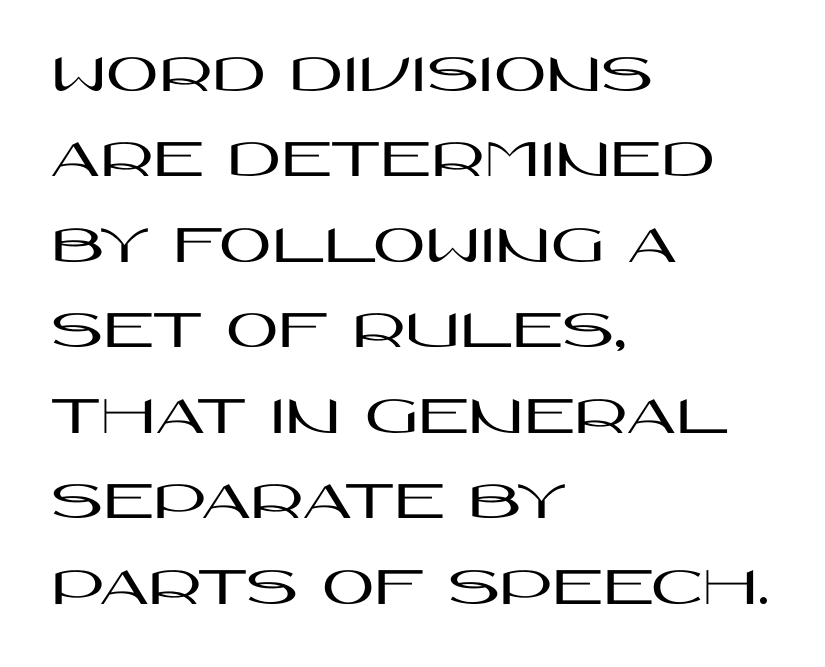
{"serif": "no", "italic": "no", "width": "wide", "stroke_contrast": "high", "x_height": "large", "monospaced": "no", "underline": "no", "align": "left", "line_spacing": "normal", "line_spacing_ratio": 1.5, "letter_spacing": "normal", "letter_spacing_em": 0.0, "glyph_px": 57}
